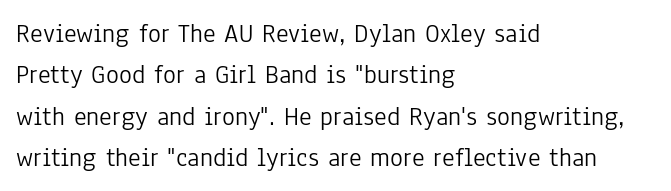
The image shows 27 px text type, upright; set left-aligned, normal line spacing (1.53x), normal letter spacing, not underlined.
